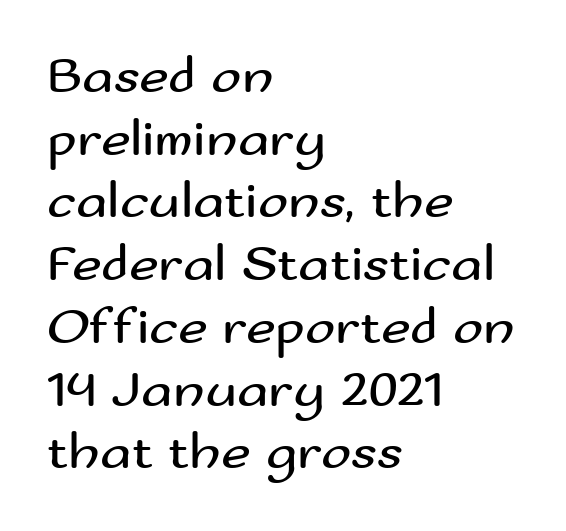
In terms of posture, this sample is upright. This sample is left-justified, so line endings fall wherever the words run out. Glyph-to-glyph distance matches everyday printed text. Regarding serifs, this sample does without them. Stroke thickness stays within the range of a standard reading face or lighter.
